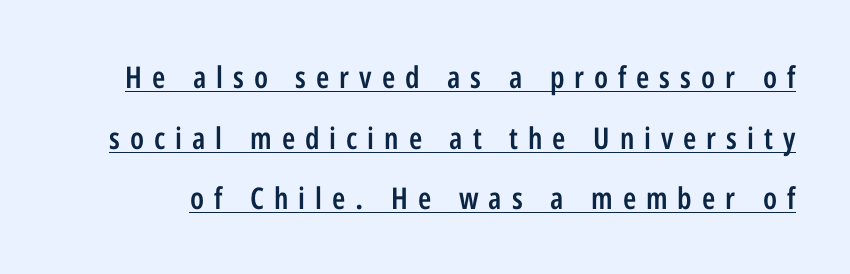
The passage shown is typed in a proportional face where columns would drift. The type family on display is of the sans-serif kind. Every word sits above its own underline. Whoever set this chose breathing room over compactness in the vertical rhythm. A semibold gives these letters moderate extra thickness, short of bold.
